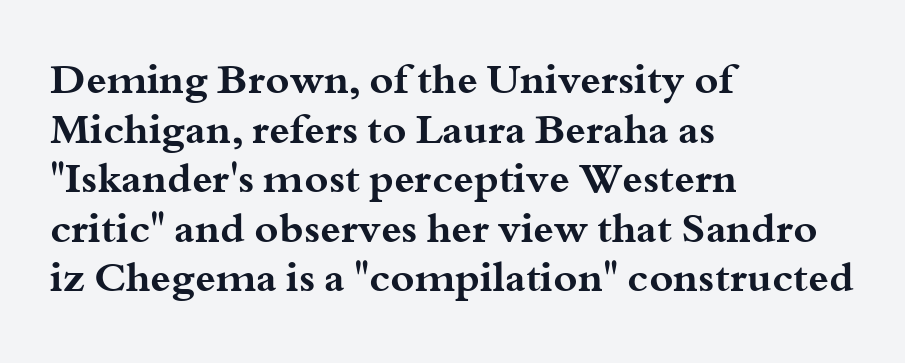
The image shows 41 px bold, wide serif type, upright; set left-aligned, line spacing 1.21x, normal letter spacing, not underlined; medium stroke contrast and a small x-height.
